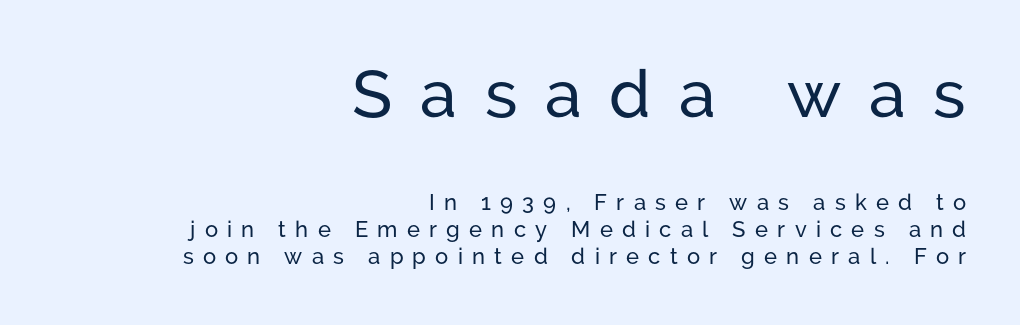
The image shows 66 px sans-serif type, upright; set right-aligned, line spacing 1.24x, unusually wide letter spacing (+0.42 em), not underlined; the first (top) block is 3.0x larger; low stroke contrast and a medium x-height.
